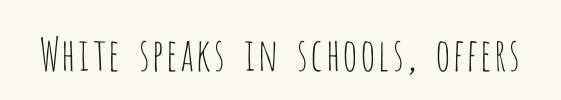
Classification — sans serif. Looks like regular typesetting: each glyph gets only the width it needs. Plain, unruled lines of type. There is no visible air inserted between adjacent glyphs.
